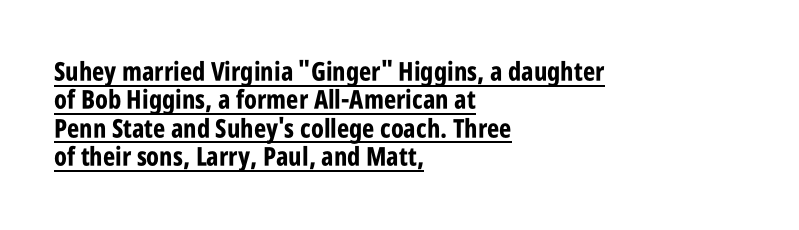
{"italic": "no", "bold": "yes", "underline": "yes", "align": "left", "line_spacing": "tight", "line_spacing_ratio": 1.09, "letter_spacing": "normal", "letter_spacing_em": 0.0, "glyph_px": 26}
